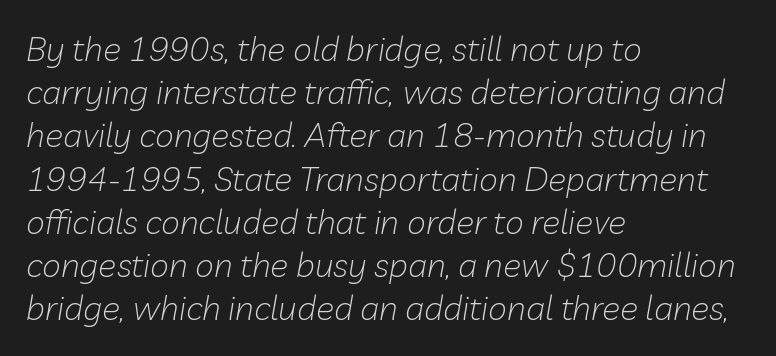
Glance below the letters and you will spot only blank space. Inter-character spacing is left at the font's built-in metrics. Is this a heavy cut? Hardly; it is regular or lighter. The face used here is proportionally spaced, like ordinary book or web type. Italic? Definitely — the glyphs are oblique.
